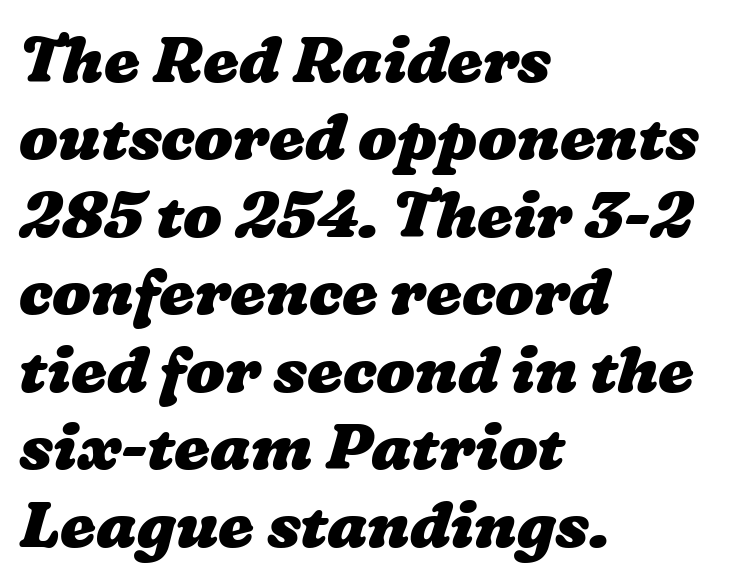
{"bold": "yes", "weight": "heavy", "width": "wide", "stroke_contrast": "low", "x_height": "medium", "monospaced": "no", "underline": "no", "align": "left", "line_spacing_ratio": 1.21, "letter_spacing": "normal", "letter_spacing_em": 0.0, "glyph_px": 64}
